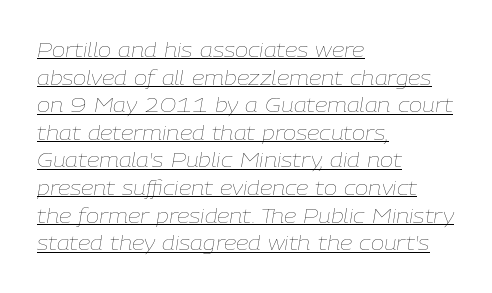
The image shows 20 px text type, italic (leaning right); set left-aligned, normal line spacing (1.38x), normal letter spacing, underlined.
